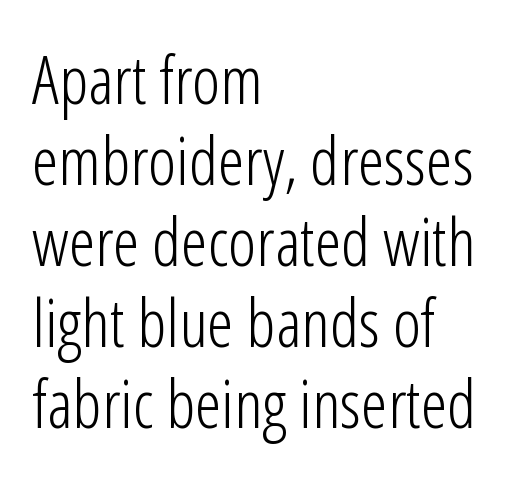
The image shows 67 px light, condensed sans-serif type, upright; set left-aligned, line spacing 1.21x, normal letter spacing, not underlined; low stroke contrast and a medium x-height.
